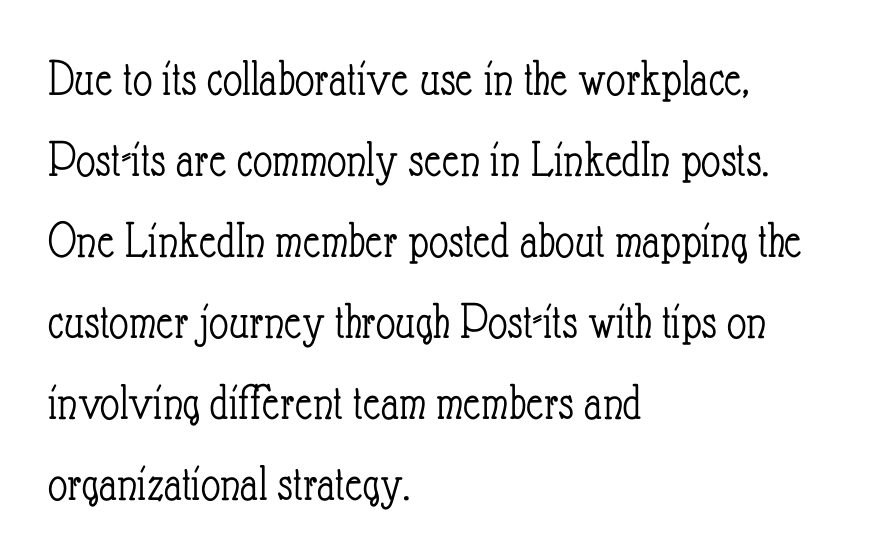
The image shows 53 px light, condensed type, upright; set left-aligned, normal line spacing (1.53x), normal letter spacing, not underlined; low stroke contrast and a small x-height.
